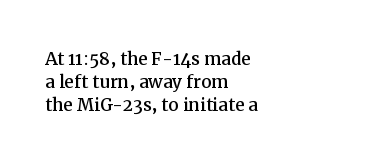
Inter-character spacing is left at the font's built-in metrics. The letters stand straight up with perfectly vertical stems. These lines stack with their left ends in a neat column. Type without underlining. Notice how descenders almost collide with the ascenders below — that's tight leading.
